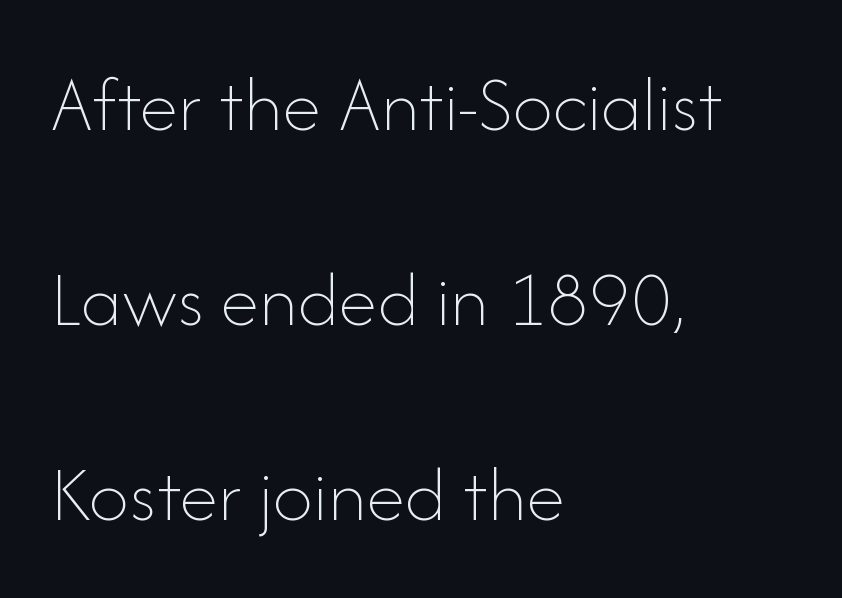
The image shows 80 px thin type, upright; set left-aligned, loose line spacing (2.44x), normal letter spacing, not underlined; low stroke contrast and a small x-height.
